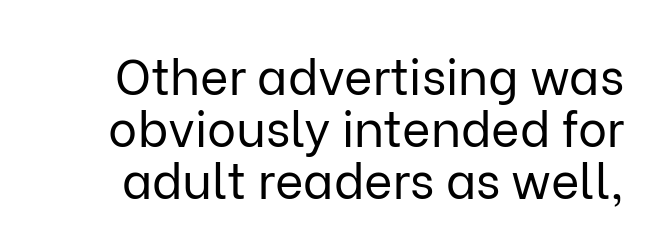
Q: Is the text bold? A: No.
Q: Is the text italic (slanted)? A: No, it is upright.
Q: Is the typeface a serif or a sans-serif typeface? A: Sans-serif.
Q: Is the text underlined? A: No.
Q: Is the spacing between letters normal or unusually wide? A: Normal.
Q: Is the spacing between lines tight, normal or loose? A: Tight.
Q: Width (condensed, normal, or wide)? A: Normal.
Q: Stroke contrast? A: Low.
Q: x-height? A: Medium.
Q: Monospaced? A: No.
